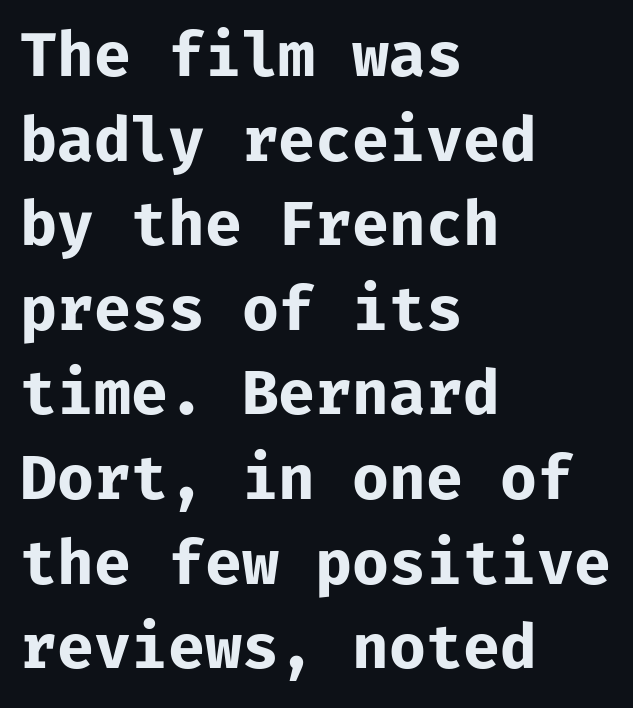
The image shows 60 px bold sans-serif type, upright, monospaced; set left-aligned, normal line spacing (1.41x), normal letter spacing, not underlined; low stroke contrast and a medium x-height.
